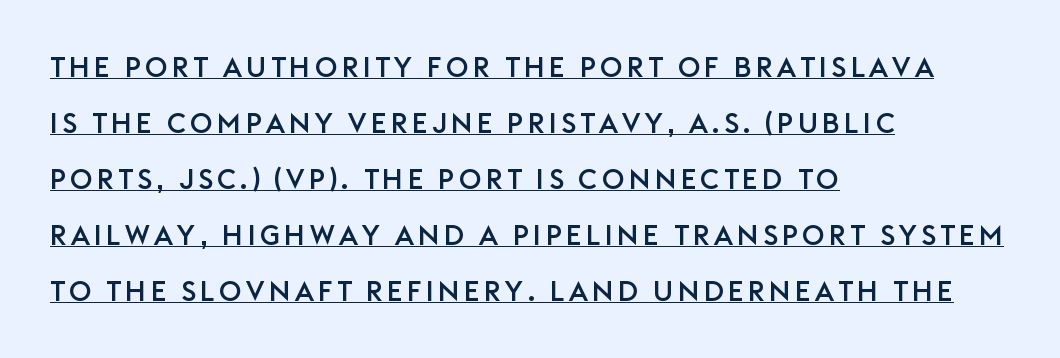
The image shows 28 px sans-serif type, upright; set left-aligned, loose line spacing (2.0x), underlined; low stroke contrast and a large x-height.
